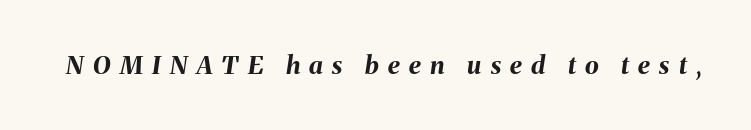
Q: Is the text bold? A: Yes.
Q: Is the text italic (slanted)? A: Yes, it leans right by about 8 degrees.
Q: Is the text underlined? A: No.
Q: Is the spacing between letters normal or unusually wide? A: Unusually wide.
